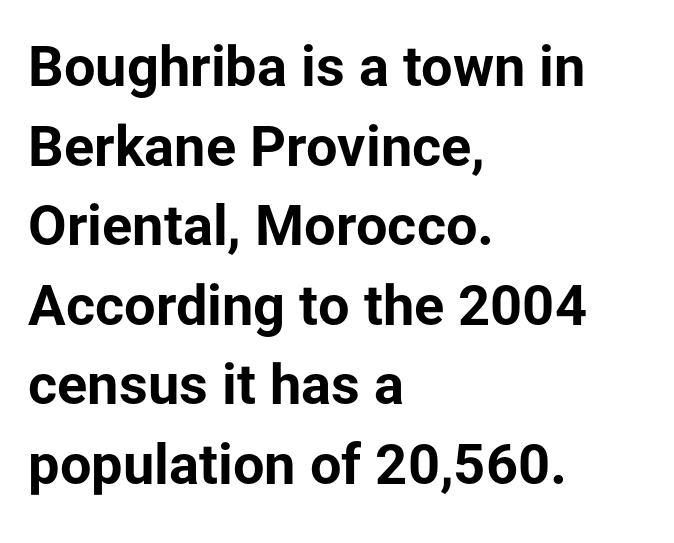
The image shows 56 px bold sans-serif type, upright; set left-aligned, normal line spacing (1.42x), normal letter spacing, not underlined; low stroke contrast and a medium x-height.
